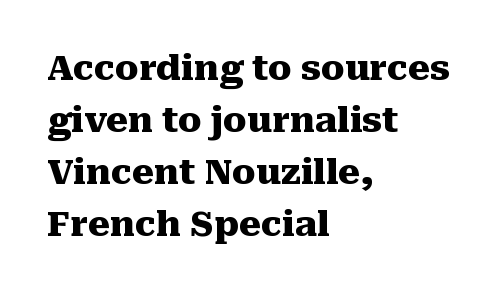
Descender tails drop into unmarked territory. These lines stack with their left ends in a neat column. The face used here is proportionally spaced, like ordinary book or web type. In terms of posture, this sample is upright. Old-style or modern, the face here clearly has serifs. Caption: standard tracking, unaltered.
